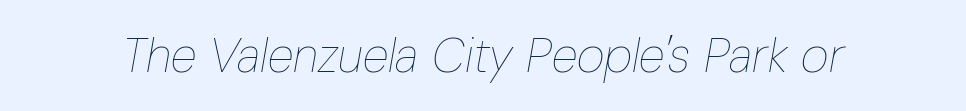
The image shows 48 px thin, condensed type, italic (leaning right); set normal letter spacing, not underlined; low stroke contrast and a medium x-height.
